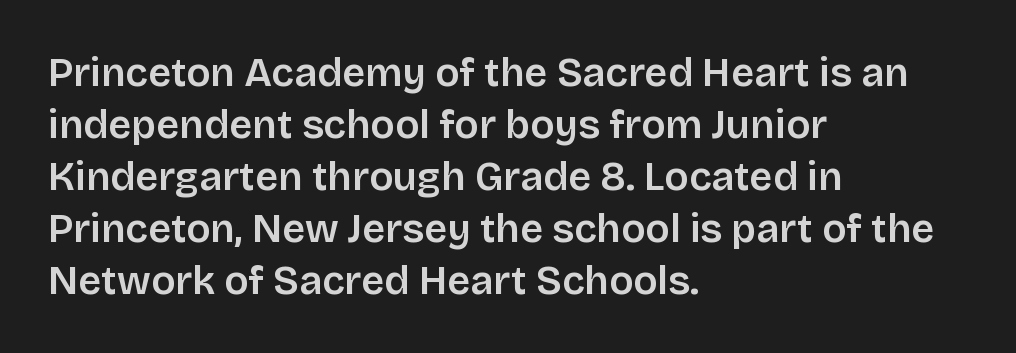
{"serif": "no", "italic": "no", "bold": "semi", "weight": "semibold", "width": "normal", "stroke_contrast": "low", "x_height": "large", "monospaced": "no", "underline": "no", "align": "left", "line_spacing": "normal", "line_spacing_ratio": 1.3, "letter_spacing": "normal", "letter_spacing_em": 0.0, "glyph_px": 40}
